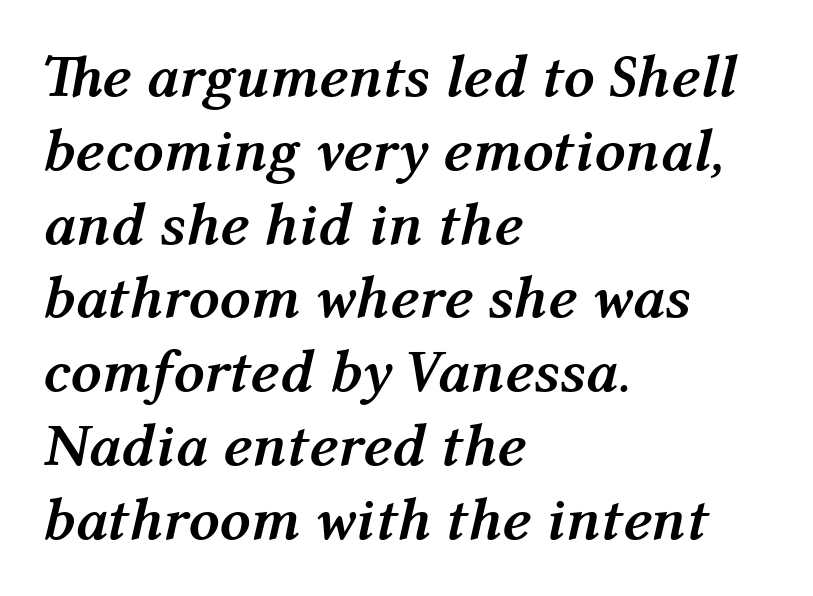
The image shows 61 px semibold type, italic (leaning right); set left-aligned, line spacing 1.21x, normal letter spacing, not underlined; medium stroke contrast and a medium x-height.
